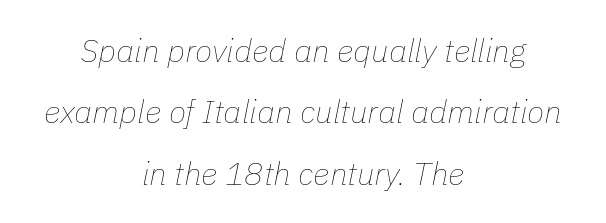
The image shows 32 px thin type, italic (leaning right); set centered, loose line spacing (1.92x), normal letter spacing, not underlined; low stroke contrast and a medium x-height.
